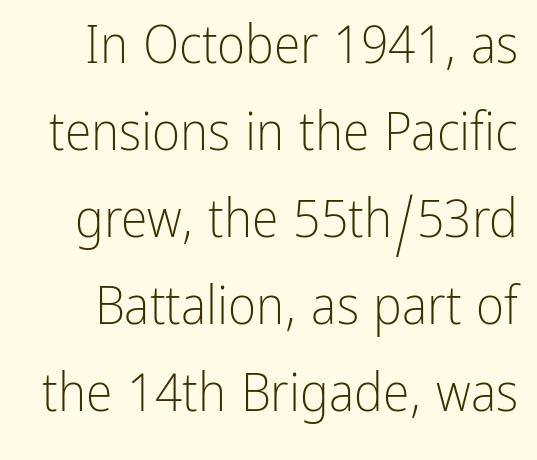
The image shows 54 px light, condensed sans-serif type, upright; set normal line spacing (1.61x), normal letter spacing, not underlined; low stroke contrast and a medium x-height.
